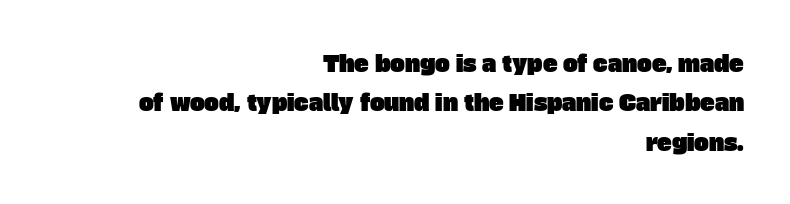
Q: Is the text underlined? A: No.
Q: How is the paragraph aligned? A: Right-aligned.
Q: Is the spacing between letters normal or unusually wide? A: Normal.
